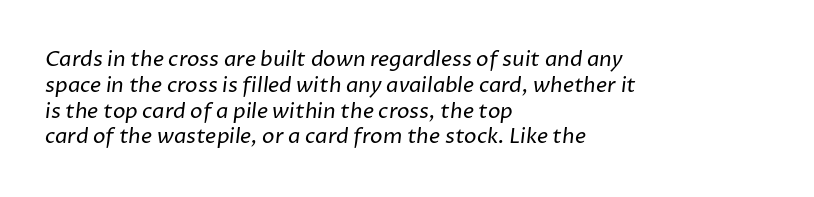
The image shows 21 px text type; set left-aligned, line spacing 1.23x, normal letter spacing, not underlined.
